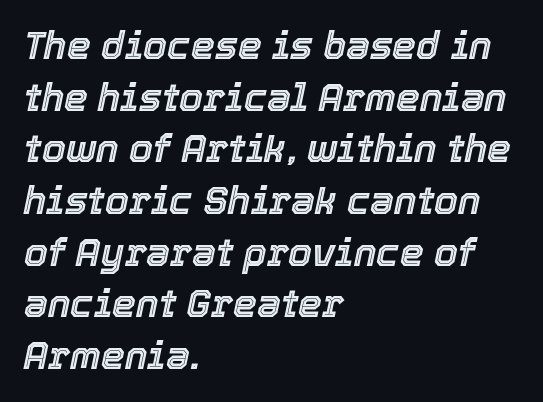
Q: Is the text italic (slanted)? A: Yes, it leans right by about 12 degrees.
Q: Is the text underlined? A: No.
Q: How is the paragraph aligned? A: Left-aligned.
Q: Is the spacing between letters normal or unusually wide? A: Normal.
Q: Is the spacing between lines tight, normal or loose? A: Normal.
Q: Width (condensed, normal, or wide)? A: Normal.
Q: x-height? A: Medium.
Q: Monospaced? A: No.
